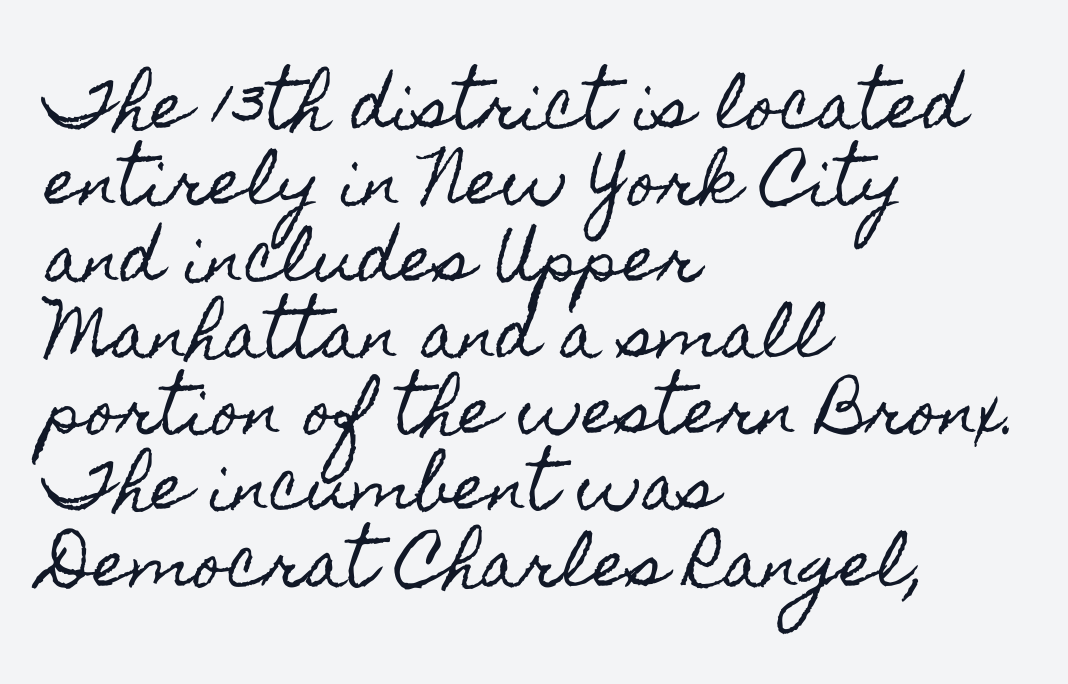
Q: Is the text italic (slanted)? A: Yes.
Q: Is the text underlined? A: No.
Q: How is the paragraph aligned? A: Left-aligned.
Q: Is the spacing between letters normal or unusually wide? A: Normal.
Q: Width (condensed, normal, or wide)? A: Condensed.
Q: x-height? A: Small.
Q: Monospaced? A: No.
